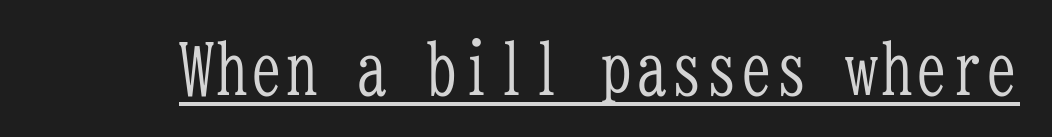
{"serif": "yes", "italic": "no", "bold": "no", "weight": "light", "width": "condensed", "stroke_contrast": "low", "x_height": "medium", "monospaced": "yes", "underline": "yes", "letter_spacing": "normal", "letter_spacing_em": 0.0, "glyph_px": 70}
